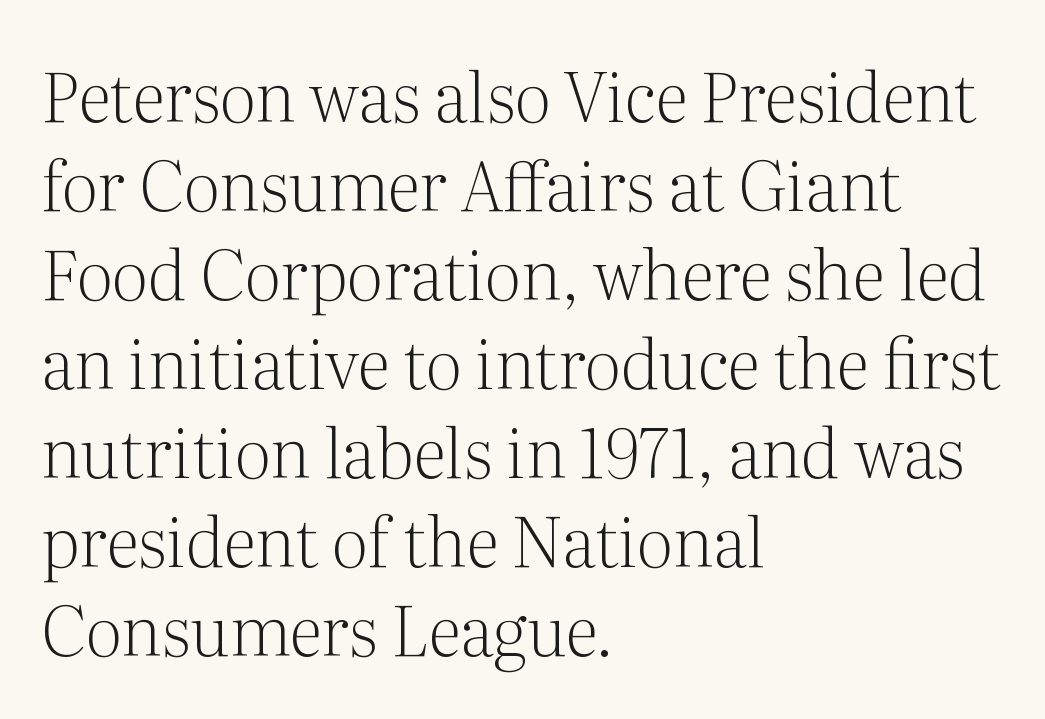
{"serif": "yes", "italic": "no", "bold": "no", "weight": "light", "width": "normal", "stroke_contrast": "medium", "x_height": "medium", "monospaced": "no", "underline": "no", "align": "left", "line_spacing": "normal", "line_spacing_ratio": 1.31, "letter_spacing": "normal", "letter_spacing_em": 0.0, "glyph_px": 68}
